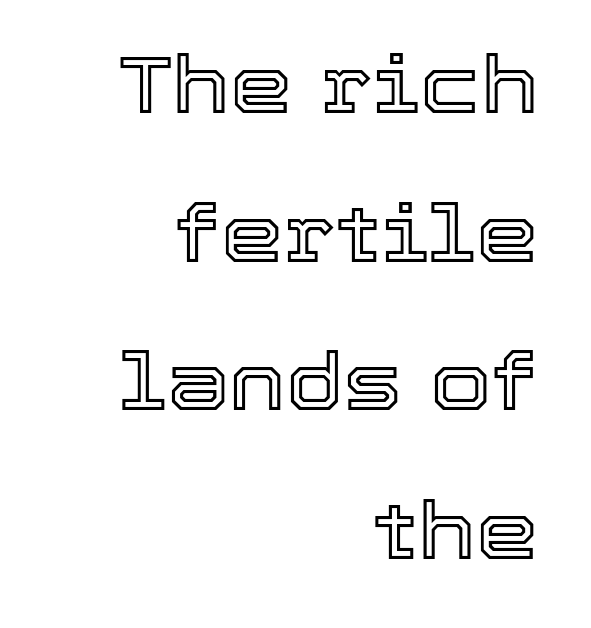
Q: Is the text italic (slanted)? A: No, it is upright.
Q: Is the text underlined? A: No.
Q: How is the paragraph aligned? A: Right-aligned.
Q: Is the spacing between letters normal or unusually wide? A: Normal.
Q: Width (condensed, normal, or wide)? A: Normal.
Q: x-height? A: Medium.
Q: Monospaced? A: No.
